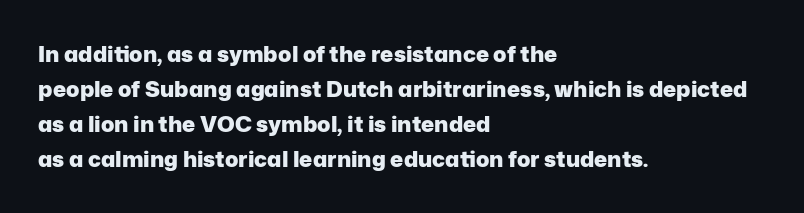
Horizontal bands of white between lines are of average thickness. The rendering keeps characters at their native spacing. Line beginnings align vertically; line endings do not. The font is running at its bold setting. No italicization has been applied; the sample stays upright.
